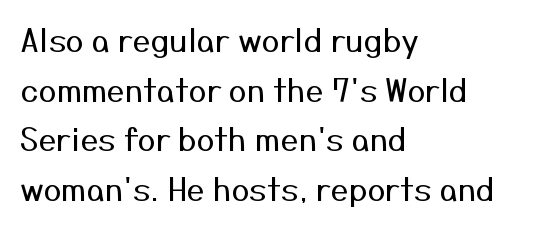
{"serif": "no", "italic": "no", "bold": "no", "weight": "regular", "width": "normal", "stroke_contrast": "medium", "x_height": "medium", "monospaced": "no", "underline": "no", "align": "left", "line_spacing": "normal", "line_spacing_ratio": 1.55, "letter_spacing": "normal", "letter_spacing_em": 0.0, "glyph_px": 32}
